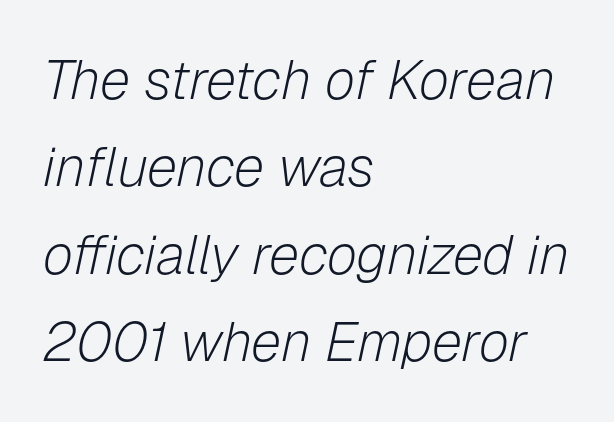
{"italic": "yes", "lean": "right", "slant_degrees": 12, "bold": "no", "weight": "light", "width": "normal", "stroke_contrast": "low", "x_height": "medium", "monospaced": "no", "underline": "no", "align": "left", "line_spacing": "normal", "line_spacing_ratio": 1.59, "letter_spacing": "normal", "letter_spacing_em": 0.0, "glyph_px": 55}
